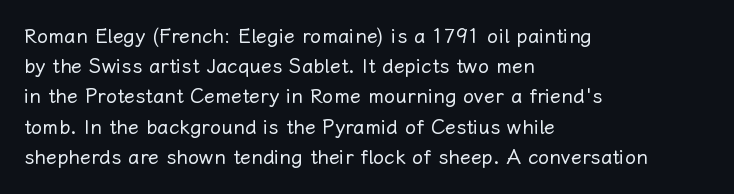
{"italic": "no", "bold": "no", "underline": "no", "align": "left", "line_spacing": "normal", "line_spacing_ratio": 1.51, "letter_spacing": "normal", "letter_spacing_em": 0.0, "glyph_px": 20}
